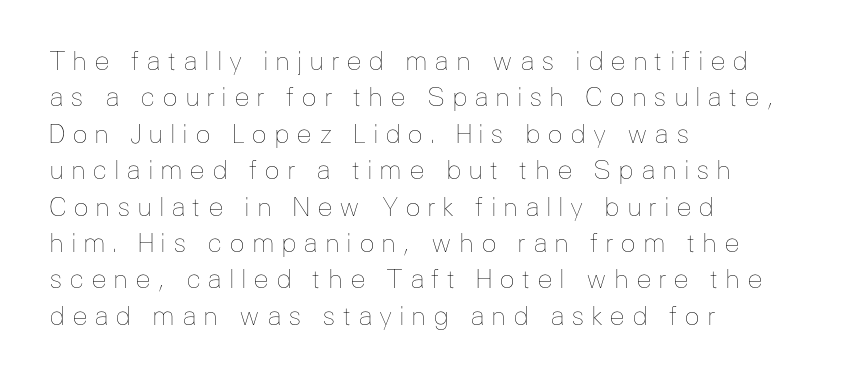
{"italic": "no", "bold": "no", "underline": "no", "align": "left", "line_spacing": "normal", "line_spacing_ratio": 1.4, "letter_spacing": "wide", "letter_spacing_em": 0.25, "glyph_px": 26}
